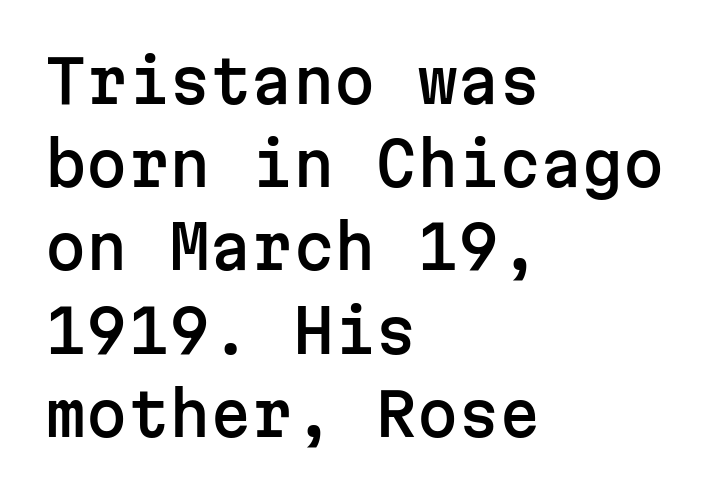
The image shows 59 px sans-serif type, upright, monospaced; set left-aligned, normal line spacing (1.41x), normal letter spacing, not underlined; low stroke contrast and a medium x-height.
